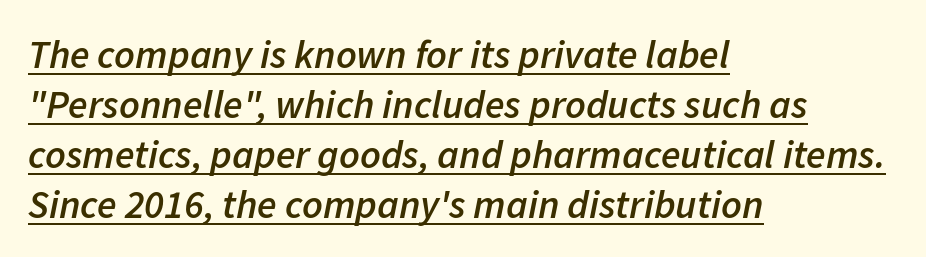
Q: Is the text bold? A: Semi-bold.
Q: Is the text italic (slanted)? A: Yes, it leans right by about 11 degrees.
Q: Is the text underlined? A: Yes.
Q: How is the paragraph aligned? A: Left-aligned.
Q: Is the spacing between letters normal or unusually wide? A: Normal.
Q: Is the spacing between lines tight, normal or loose? A: Normal.
Q: Width (condensed, normal, or wide)? A: Normal.
Q: Stroke contrast? A: Low.
Q: x-height? A: Medium.
Q: Monospaced? A: No.
